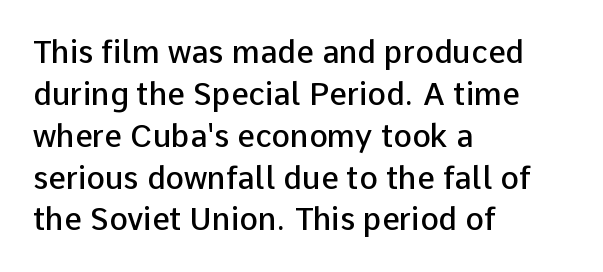
Q: Is the text bold? A: Semi-bold.
Q: Is the text italic (slanted)? A: No, it is upright.
Q: Is the typeface a serif or a sans-serif typeface? A: Sans-serif.
Q: Is the text underlined? A: No.
Q: How is the paragraph aligned? A: Left-aligned.
Q: Is the spacing between letters normal or unusually wide? A: Normal.
Q: Is the spacing between lines tight, normal or loose? A: Normal.
Q: Width (condensed, normal, or wide)? A: Normal.
Q: Stroke contrast? A: Low.
Q: x-height? A: Medium.
Q: Monospaced? A: No.
